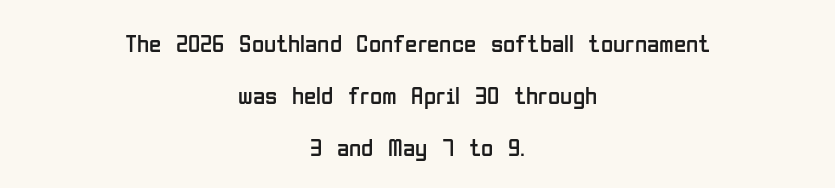
The image shows 25 px text type, upright; set centered, loose line spacing (2.08x), normal letter spacing, not underlined.
